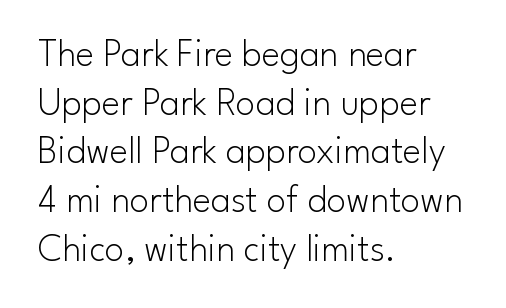
Spacing verdict: proportional, widths tailored to each character. The designer left line spacing at the default. No letter is thick-stroked: the sample isn't bold. Nothing unusual about the tracking: characters are spaced as the font intends. Visually the block forms a straight wall on the left and a jagged coastline on the right.
